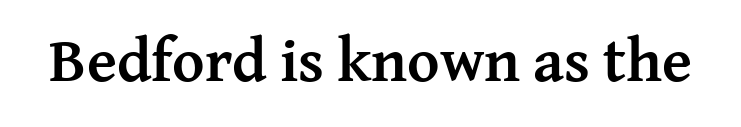
The image shows 62 px semibold serif type, upright; set normal letter spacing, not underlined; medium stroke contrast and a medium x-height.
